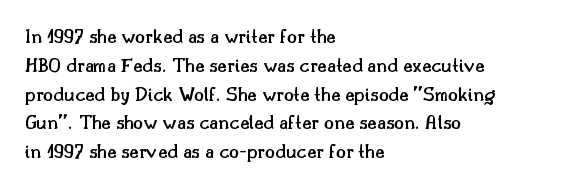
{"italic": "no", "bold": "semi", "underline": "no", "align": "left", "line_spacing": "normal", "line_spacing_ratio": 1.44, "letter_spacing": "normal", "letter_spacing_em": 0.0, "glyph_px": 20}
